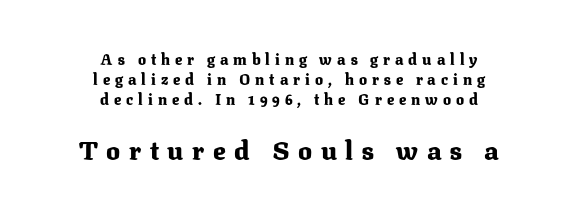
Top chunk: small. Bottom chunk: large. This rendering features lettering with no underline. Rendered with straight, roman letterforms. Short and long lines alike share a common midpoint. The rendering inserts visible extra space after every character. Plenty of ink on the page — the face is bold.
